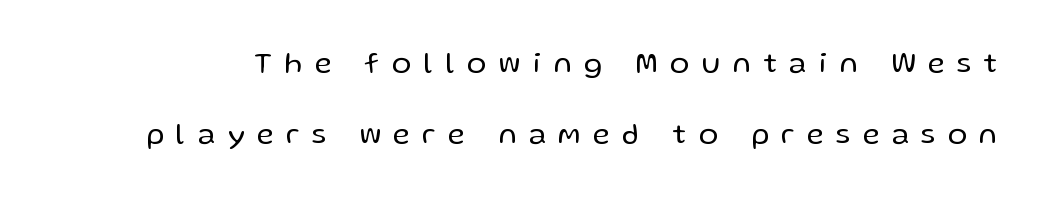
A typesetter would label this face a sans. Tall strokes in this sample are plumb rather than angled. One glance says open: line gaps are wider than usual. Is the stroke heavy? The answer is a plain regular-or-lighter.
